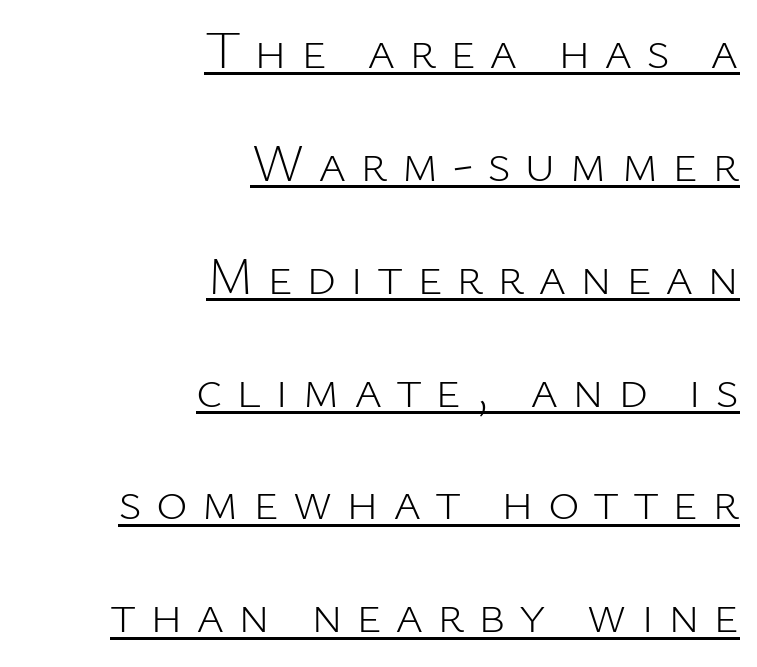
The letters stand straight up with perfectly vertical stems. The face used here is rendered with a markedly widened letterfit. One-word summary of the alignment: right. This rendering features underlined lettering. The weight tops out at a normal text grade. Leading is clearly above the norm, producing a sparse column.
